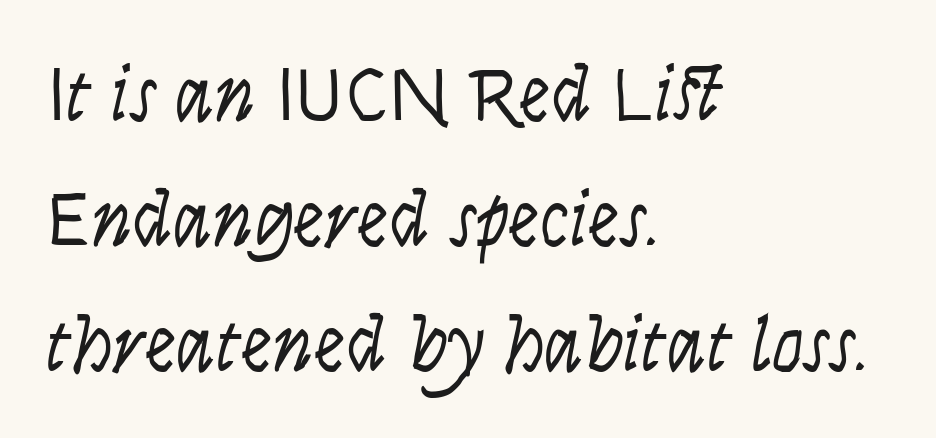
Q: Is the text bold? A: No.
Q: Is the text italic (slanted)? A: Yes.
Q: Is the typeface a serif or a sans-serif typeface? A: Sans-serif.
Q: Is the text underlined? A: No.
Q: How is the paragraph aligned? A: Left-aligned.
Q: Is the spacing between letters normal or unusually wide? A: Normal.
Q: Is the spacing between lines tight, normal or loose? A: Normal.
Q: Width (condensed, normal, or wide)? A: Condensed.
Q: Stroke contrast? A: Low.
Q: x-height? A: Large.
Q: Monospaced? A: No.
